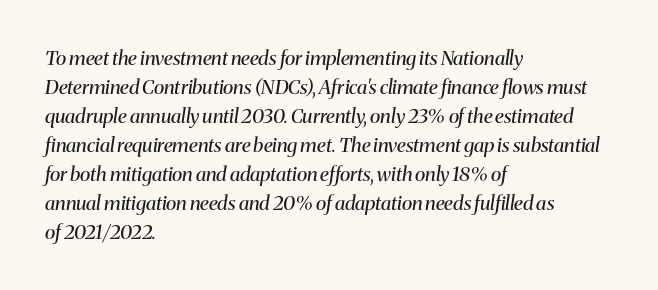
The image shows 20 px text type, italic (leaning right); set left-aligned, normal line spacing (1.45x), normal letter spacing, not underlined.
